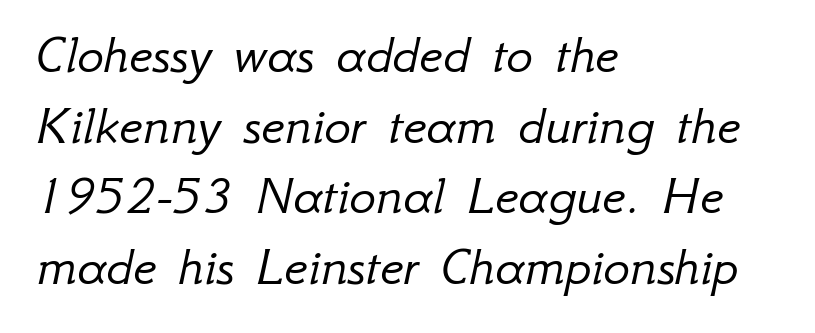
The image shows 56 px light type, italic (leaning right); set left-aligned, normal line spacing (1.26x), normal letter spacing, not underlined; low stroke contrast and a small x-height.
